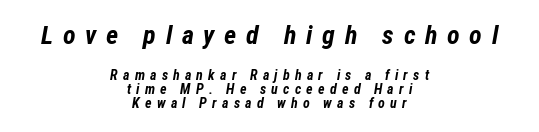
The image shows 26 px bold type, italic (leaning right); set centered, tight line spacing (1.03x), unusually wide letter spacing (+0.37 em), not underlined; the first (top) block is 1.86x larger.
